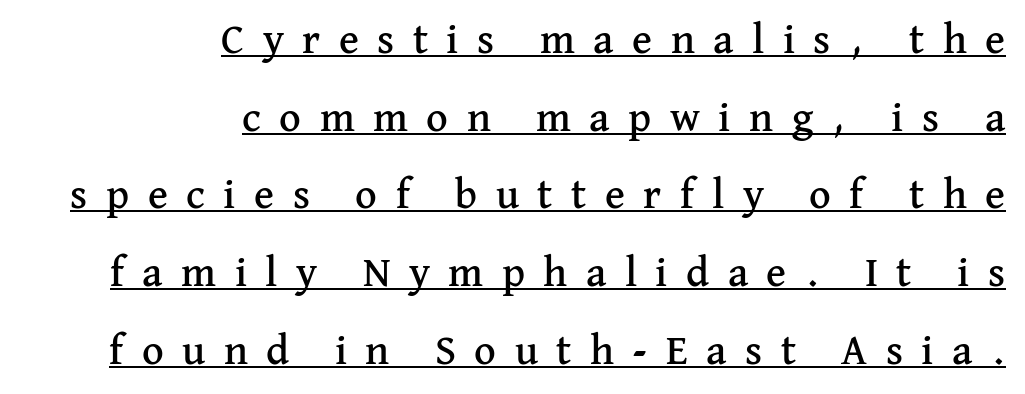
A baseline rule has been typeset under these characters. Tracking value appears strongly positive — letters spread wide. The designer went with a serif here, giving each stem small feet. Notice how the passage keeps a crisp vertical edge on the right only.
